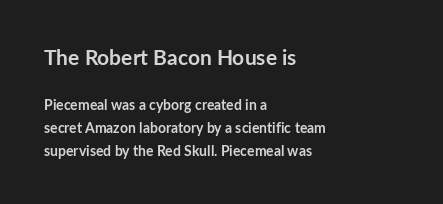
The image shows 21 px bold type, upright; set left-aligned, normal line spacing (1.66x), normal letter spacing, not underlined; the first (top) block is 1.5x larger.
